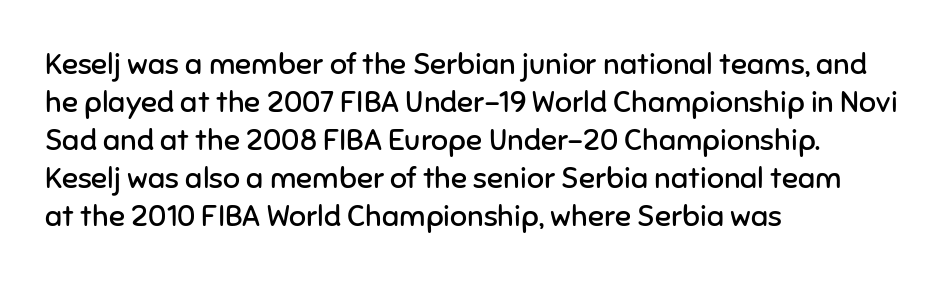
Q: Is the text bold? A: No.
Q: Is the text italic (slanted)? A: No, it is upright.
Q: Is the typeface a serif or a sans-serif typeface? A: Sans-serif.
Q: Is the text underlined? A: No.
Q: How is the paragraph aligned? A: Left-aligned.
Q: Is the spacing between letters normal or unusually wide? A: Normal.
Q: Is the spacing between lines tight, normal or loose? A: Normal.
Q: Width (condensed, normal, or wide)? A: Normal.
Q: Stroke contrast? A: Low.
Q: x-height? A: Medium.
Q: Monospaced? A: No.
